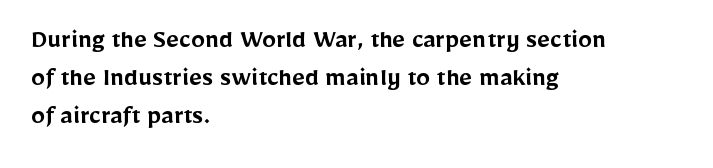
Q: Is the text bold? A: Semi-bold.
Q: Is the text italic (slanted)? A: No, it is upright.
Q: Is the typeface a serif or a sans-serif typeface? A: Sans-serif.
Q: Is the text underlined? A: No.
Q: How is the paragraph aligned? A: Left-aligned.
Q: Is the spacing between letters normal or unusually wide? A: Normal.
Q: Is the spacing between lines tight, normal or loose? A: Normal.
Q: Width (condensed, normal, or wide)? A: Normal.
Q: Stroke contrast? A: Low.
Q: x-height? A: Medium.
Q: Monospaced? A: No.
